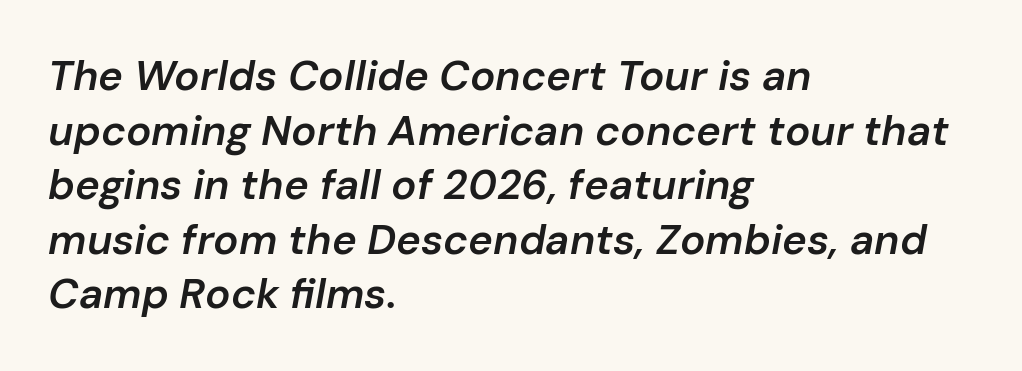
Q: Is the text bold? A: Semi-bold.
Q: Is the text italic (slanted)? A: Yes, it leans right by about 10 degrees.
Q: Is the text underlined? A: No.
Q: How is the paragraph aligned? A: Left-aligned.
Q: Is the spacing between letters normal or unusually wide? A: Normal.
Q: Is the spacing between lines tight, normal or loose? A: Normal.
Q: Width (condensed, normal, or wide)? A: Normal.
Q: Stroke contrast? A: Low.
Q: x-height? A: Medium.
Q: Monospaced? A: No.
